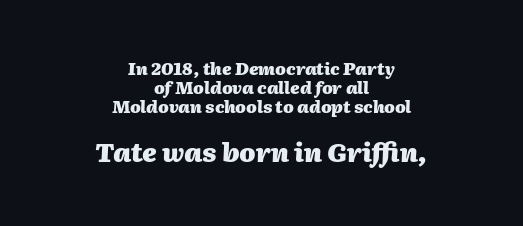
Q: Is the text bold? A: Yes.
Q: Is the text italic (slanted)? A: Yes, it leans right by about 2 degrees.
Q: Is the text underlined? A: No.
Q: How is the paragraph aligned? A: Centered.
Q: Is the spacing between letters normal or unusually wide? A: Normal.
Q: Is the spacing between lines tight, normal or loose? A: Tight.
Q: Which block of text is set in a larger size, the first (top) or the second (bottom)? A: The second (bottom) one.
